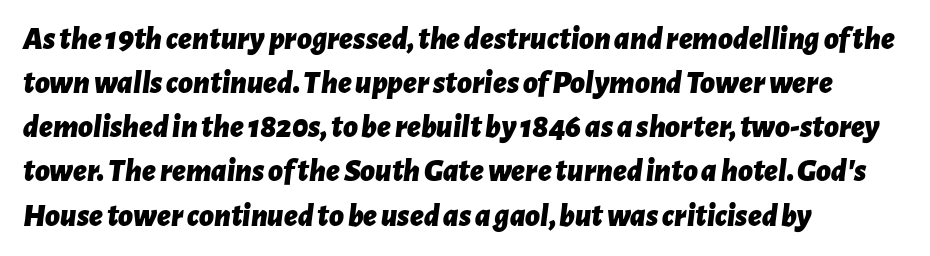
Q: Is the text bold? A: Yes.
Q: Is the text italic (slanted)? A: Yes, it leans right by about 7 degrees.
Q: Is the text underlined? A: No.
Q: How is the paragraph aligned? A: Left-aligned.
Q: Is the spacing between letters normal or unusually wide? A: Normal.
Q: Is the spacing between lines tight, normal or loose? A: Normal.
Q: Width (condensed, normal, or wide)? A: Normal.
Q: Stroke contrast? A: Low.
Q: x-height? A: Medium.
Q: Monospaced? A: No.
